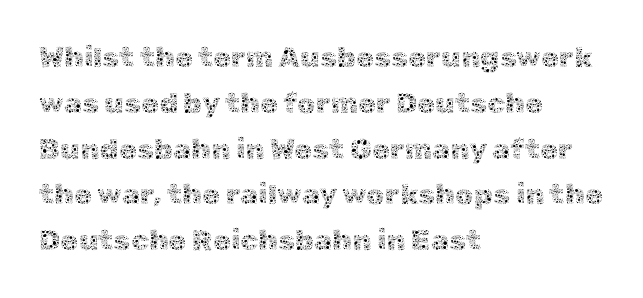
The image shows 29 px thin type, upright; set left-aligned, normal line spacing (1.58x), normal letter spacing, not underlined; a medium x-height.
